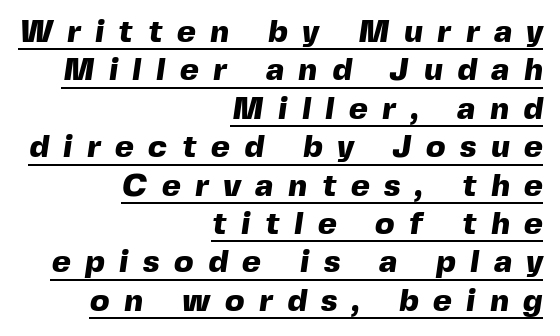
Here the designer chose a conventional face with non-uniform glyph widths. No feet cap the strokes, marking this as sans-serif type. Each line ends at the same right margin while the left side varies. Like a heading marked for emphasis, these lines bear an underscore. Every letter is thick-stroked: bold, no question.
